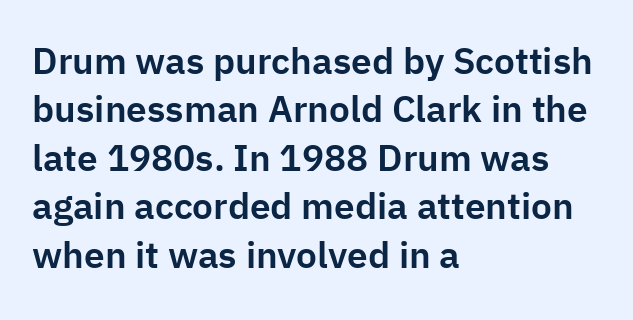
{"serif": "no", "italic": "no", "width": "normal", "stroke_contrast": "low", "x_height": "medium", "monospaced": "no", "underline": "no", "align": "left", "line_spacing": "normal", "line_spacing_ratio": 1.31, "letter_spacing": "normal", "letter_spacing_em": 0.0, "glyph_px": 37}
